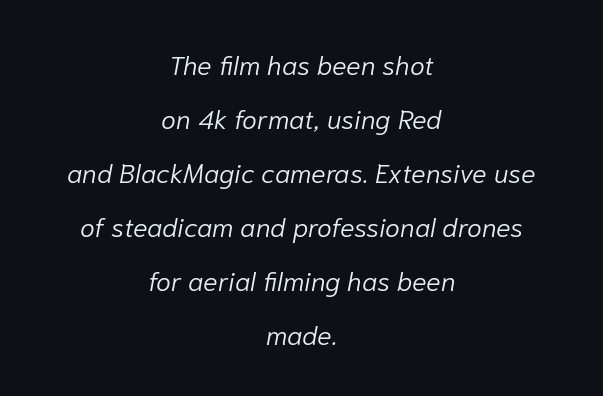
The image shows 27 px text type, italic (leaning right); set centered, loose line spacing (2.0x), normal letter spacing, not underlined.
